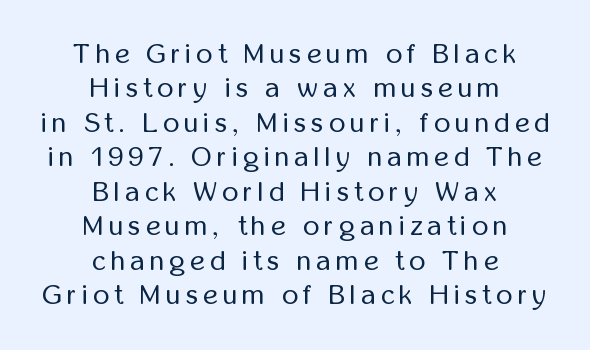
Q: Is the text bold? A: No.
Q: Is the text italic (slanted)? A: No, it is upright.
Q: Is the typeface a serif or a sans-serif typeface? A: Sans-serif.
Q: Is the text underlined? A: No.
Q: How is the paragraph aligned? A: Centered.
Q: Width (condensed, normal, or wide)? A: Condensed.
Q: Stroke contrast? A: Low.
Q: x-height? A: Medium.
Q: Monospaced? A: No.
